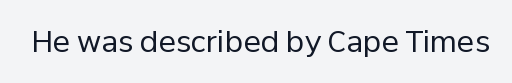
Does the lettering tilt? It doesn't — this is upright. Here the designer chose a conventional face with non-uniform glyph widths. Unmarked baselines from the first word to the last. Look at the tracking — it's just the regular setting, nothing added.
